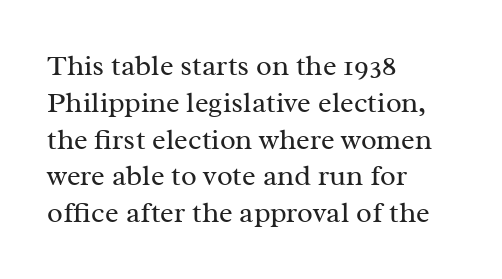
The image shows 29 px regular-weight serif type, upright; set left-aligned, normal line spacing (1.27x), normal letter spacing, not underlined; medium stroke contrast and a medium x-height.
